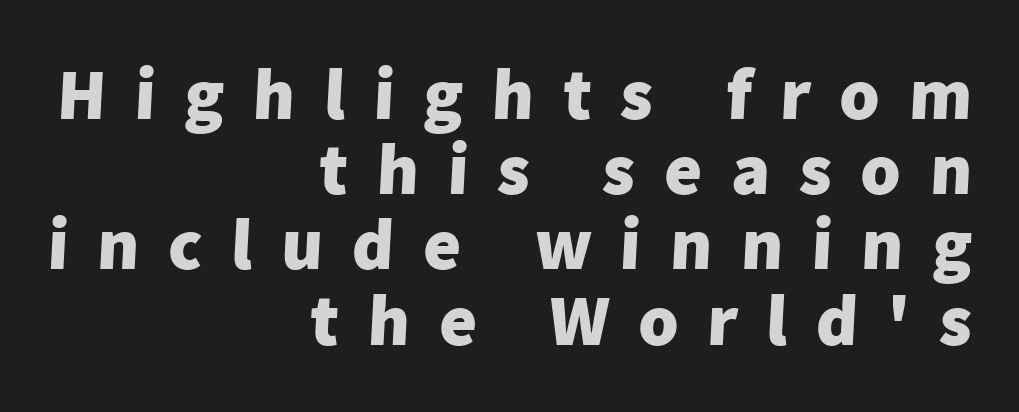
Q: Is the text bold? A: Yes.
Q: Is the typeface a serif or a sans-serif typeface? A: Sans-serif.
Q: Is the text underlined? A: No.
Q: How is the paragraph aligned? A: Right-aligned.
Q: Is the spacing between letters normal or unusually wide? A: Unusually wide.
Q: Is the spacing between lines tight, normal or loose? A: Tight.
Q: Width (condensed, normal, or wide)? A: Normal.
Q: Stroke contrast? A: Low.
Q: x-height? A: Medium.
Q: Monospaced? A: No.
